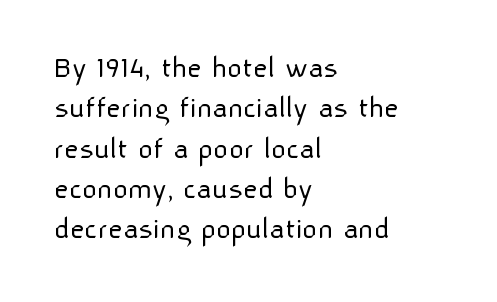
A typesetter would mark this as roman, not italic. The rendering uses natural spacing where letterforms have individual widths. The space beneath each line is pristine and unruled. This rendering employs a face without finishing strokes, i.e., a sans-serif. Compared with typical body copy, the letter spacing here is the same.
